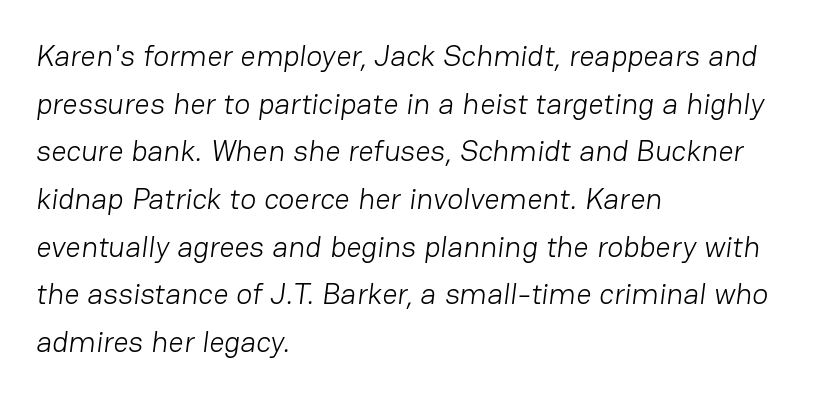
The image shows 30 px light sans-serif type; set left-aligned, normal line spacing (1.59x), normal letter spacing, not underlined; low stroke contrast and a medium x-height.
